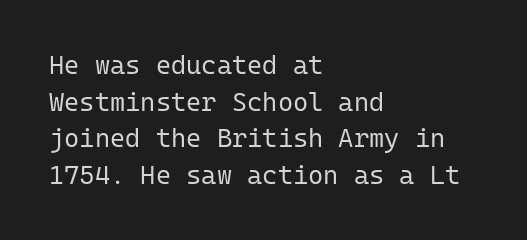
In CSS terms this would be text-align: left. The words here are not underlined. The font is comparable to plain body text, perhaps lighter. Every character sits straight up, as roman type does. The vertical gap from one line to the next is medium. Compared with typical body copy, the letter spacing here is the same.
